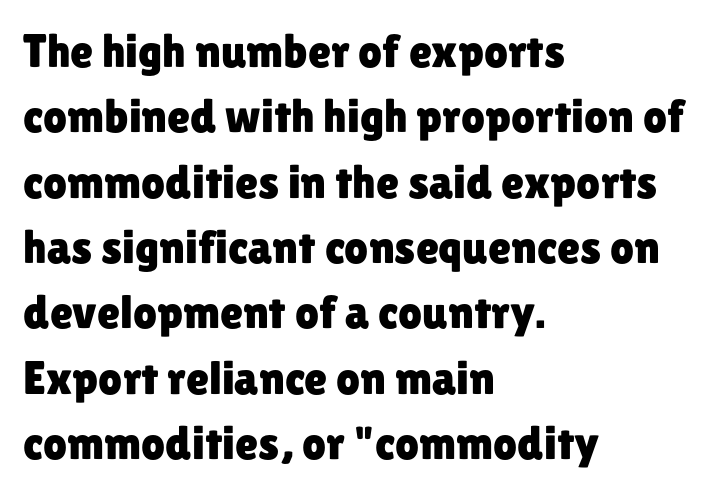
The image shows 47 px sans-serif type, upright; set left-aligned, normal line spacing (1.39x), normal letter spacing, not underlined; low stroke contrast and a medium x-height.
